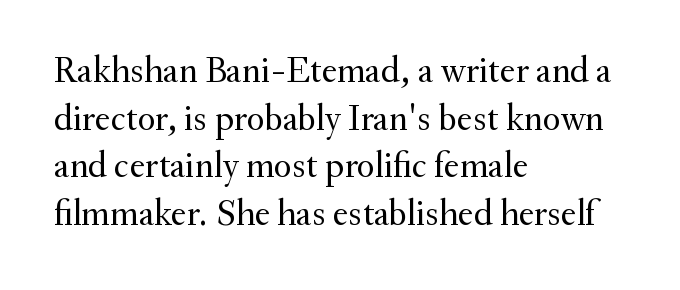
Q: Is the text bold? A: No.
Q: Is the text italic (slanted)? A: No, it is upright.
Q: Is the typeface a serif or a sans-serif typeface? A: Serif.
Q: Is the text underlined? A: No.
Q: How is the paragraph aligned? A: Left-aligned.
Q: Is the spacing between letters normal or unusually wide? A: Normal.
Q: Is the spacing between lines tight, normal or loose? A: Normal.
Q: Width (condensed, normal, or wide)? A: Normal.
Q: Stroke contrast? A: Medium.
Q: x-height? A: Small.
Q: Monospaced? A: No.
